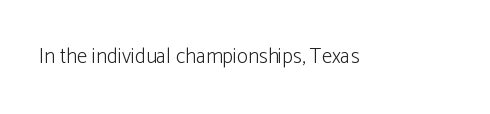
{"italic": "no", "bold": "no", "underline": "no", "letter_spacing": "normal", "letter_spacing_em": 0.0, "glyph_px": 21}
